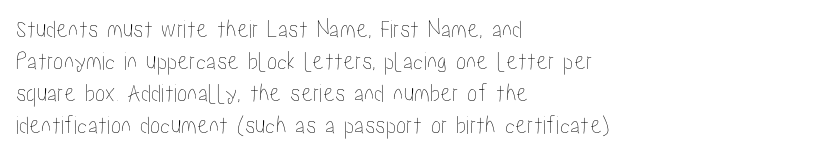
Standard letterfit; no display-style spreading of the glyphs. The string is rendered with underlining switched off. Compared with a centered layout, this one pins lines to the left instead. Vertical strokes here are truly vertical.
